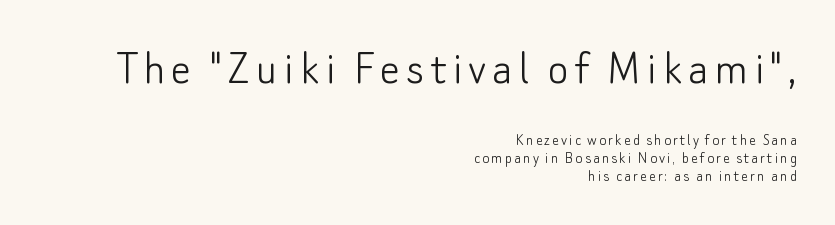
Does the copy run flush right? Yes — the right margin is perfectly even. The rendering uses a small line-height, squeezing the rows. The face looks like a standard text weight, possibly lighter. Note the varied advance widths — an 'i' is clearly narrower than an 'm'.
